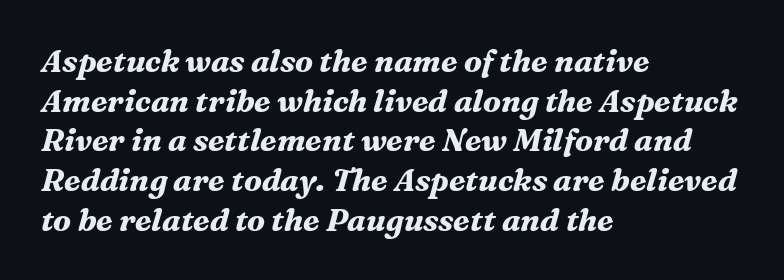
Q: Is the text bold? A: Yes.
Q: Is the text italic (slanted)? A: Yes, it leans right by about 16 degrees.
Q: Is the typeface a serif or a sans-serif typeface? A: Serif.
Q: Is the text underlined? A: No.
Q: How is the paragraph aligned? A: Left-aligned.
Q: Is the spacing between letters normal or unusually wide? A: Normal.
Q: Is the spacing between lines tight, normal or loose? A: Normal.
Q: Width (condensed, normal, or wide)? A: Normal.
Q: Stroke contrast? A: Medium.
Q: x-height? A: Medium.
Q: Monospaced? A: No.
